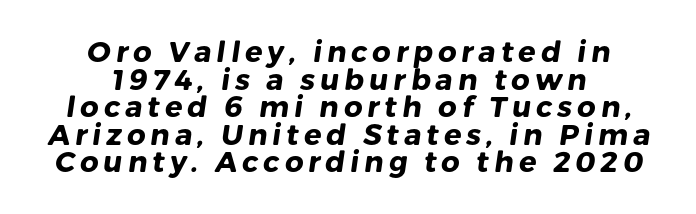
Q: Is the text bold? A: Yes.
Q: Is the typeface a serif or a sans-serif typeface? A: Sans-serif.
Q: Is the text underlined? A: No.
Q: How is the paragraph aligned? A: Centered.
Q: Is the spacing between lines tight, normal or loose? A: Tight.
Q: Width (condensed, normal, or wide)? A: Normal.
Q: Stroke contrast? A: Low.
Q: x-height? A: Medium.
Q: Monospaced? A: No.
